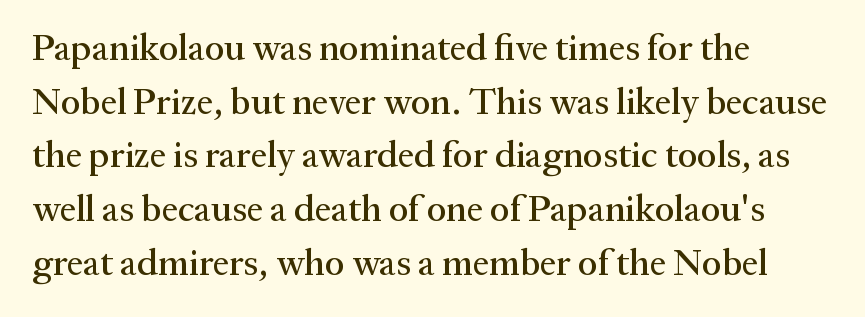
{"serif": "yes", "italic": "no", "width": "normal", "stroke_contrast": "medium", "x_height": "medium", "monospaced": "no", "underline": "no", "align": "left", "line_spacing": "normal", "line_spacing_ratio": 1.45, "letter_spacing": "normal", "letter_spacing_em": 0.0, "glyph_px": 37}
